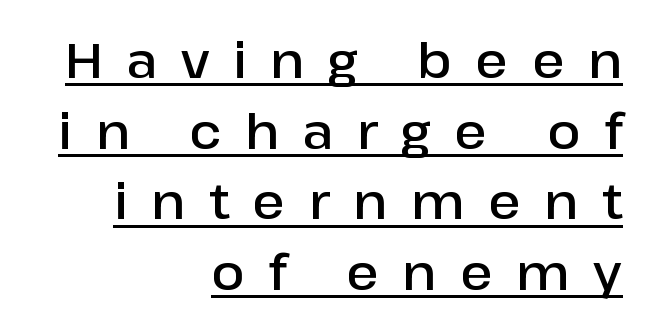
Typesetter's note: demi weight, one step under bold. The letters advance in unequal steps, a hallmark of proportional type. Look at the tracking — it's clearly loosened, letters drifting apart. Regarding serifs, this sample does without them. In designer terms, the underline attribute is active on this setting. Interline gaps are of average width in this sample.
